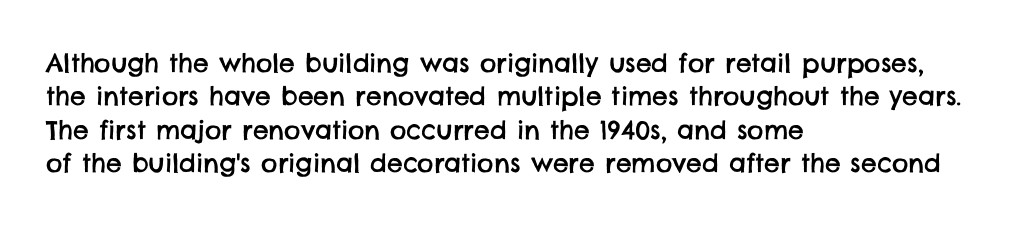
The image shows 25 px text type; set left-aligned, normal line spacing (1.34x), normal letter spacing, not underlined.
